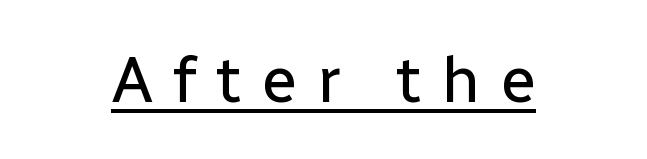
{"serif": "no", "italic": "no", "bold": "no", "weight": "regular", "width": "normal", "stroke_contrast": "low", "x_height": "medium", "monospaced": "no", "underline": "yes", "align": "center", "letter_spacing": "wide", "letter_spacing_em": 0.3, "glyph_px": 65}
